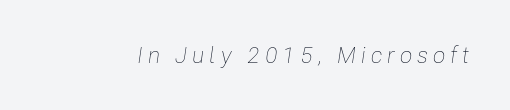
The image shows 23 px text type, italic (leaning right); set unusually wide letter spacing (+0.21 em), not underlined.
